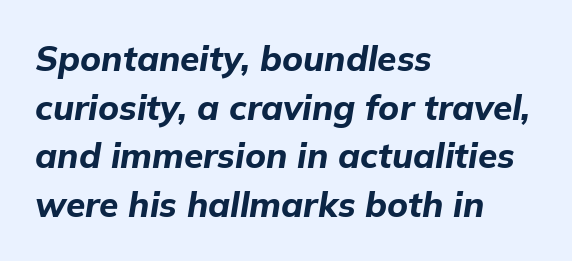
The rendering uses natural spacing where letterforms have individual widths. Is the type slanted? Yes — the strokes lean at a clear angle. Notice how thick the strokes are: this is what a full bold looks like. Evenly set lines give the paragraph a standard silhouette. The rendering keeps characters at their native spacing.
